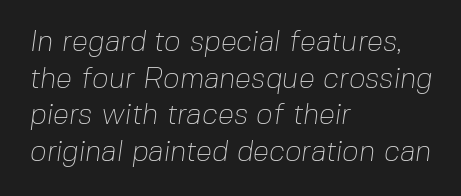
{"serif": "no", "bold": "no", "weight": "thin", "width": "normal", "stroke_contrast": "low", "x_height": "medium", "monospaced": "no", "underline": "no", "align": "left", "line_spacing": "normal", "line_spacing_ratio": 1.26, "letter_spacing": "normal", "letter_spacing_em": 0.0, "glyph_px": 29}
